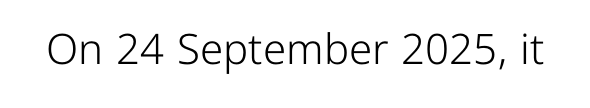
Descender tails drop into unmarked territory. The typeface chosen for these lines omits serifs. This is not heavy type; no bold has been used. Observe the ordinary spacing: letters are neighbours, not strangers. Tall strokes in this sample are plumb rather than angled.
